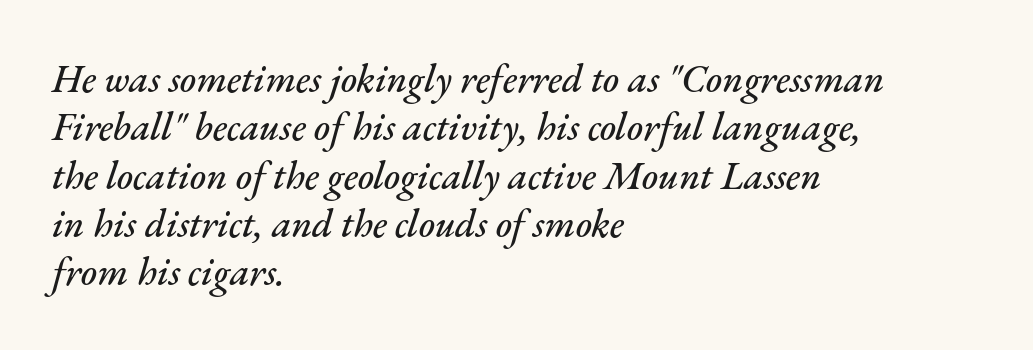
The font's italic variant was chosen for this text. Descenders hang freely into open space. The passage shown has conventional tracking throughout. Each letter keeps its own natural width here, so spacing adapts to shape. A student would call this left alignment; a typographer would say flush left, rag right.
